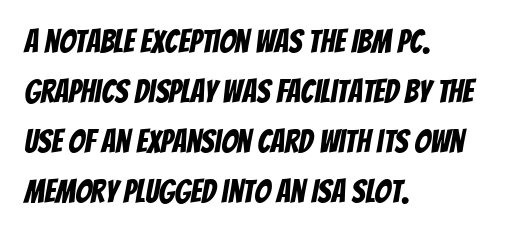
The face used here is proportionally spaced, like ordinary book or web type. Each line starts at the same left margin while the right side varies. This sample uses plain, unmodified letter spacing. Compared with typical paragraphs, the rows here are spaced about the same. A typesetter would label this face a sans. Check the space under the baseline: it is left empty.
